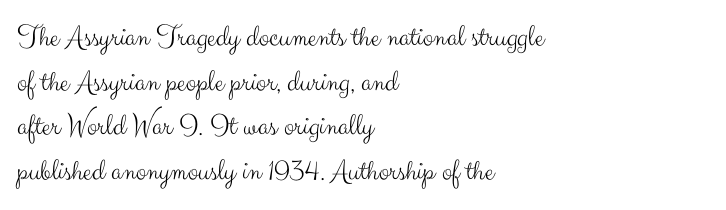
Check the space under the baseline: it is left empty. Each letter's strokes conclude bluntly, with no projecting serifs. Character widths vary here, with narrow letters taking less room than wide ones. These glyphs show unthickened strokes, regular width or finer. Caption: standard tracking, unaltered.
